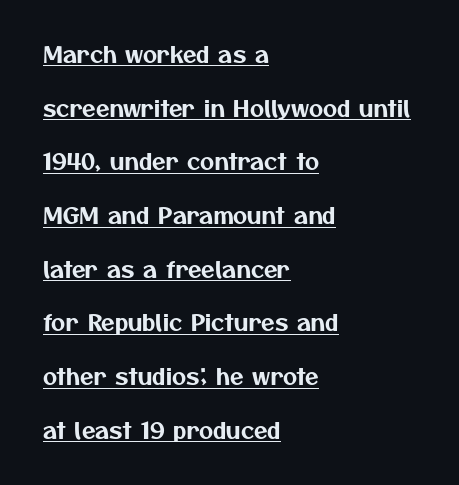
The image shows 22 px text type; set left-aligned, loose line spacing (2.44x), normal letter spacing, underlined.
